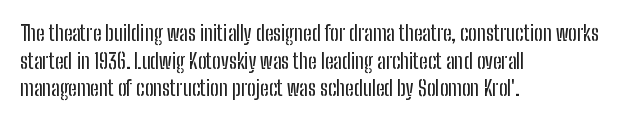
Q: Is the text italic (slanted)? A: No, it is upright.
Q: Is the text underlined? A: No.
Q: How is the paragraph aligned? A: Left-aligned.
Q: Is the spacing between letters normal or unusually wide? A: Normal.
Q: Is the spacing between lines tight, normal or loose? A: Normal.
